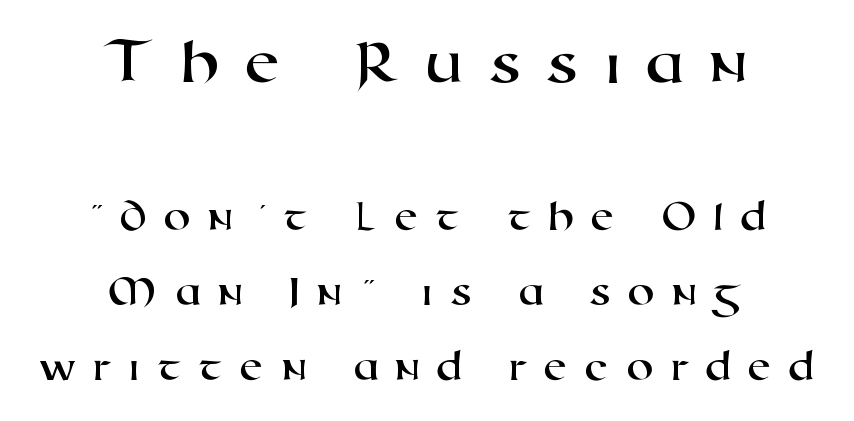
The image shows 66 px wide sans-serif type; set centered, line spacing 1.71x, unusually wide letter spacing (+0.36 em), not underlined; the first (top) block is 1.5x larger; high stroke contrast and a medium x-height.
